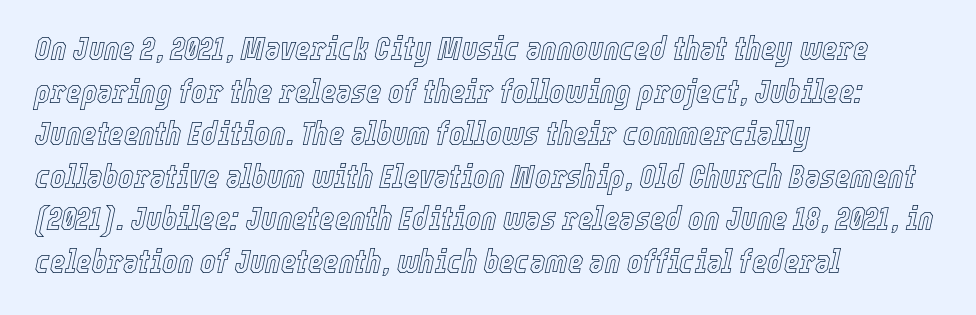
The image shows 33 px condensed type, italic (leaning right); set left-aligned, normal line spacing (1.29x), normal letter spacing, not underlined; a medium x-height.
